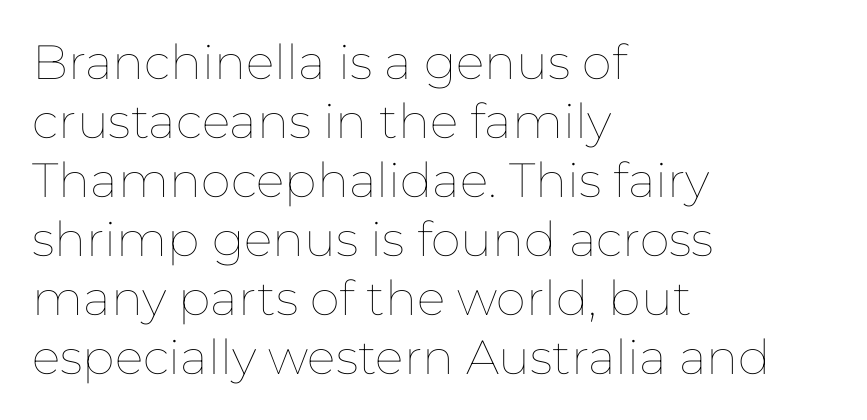
The image shows 48 px thin type, upright; set left-aligned, line spacing 1.23x, normal letter spacing, not underlined; low stroke contrast and a medium x-height.
